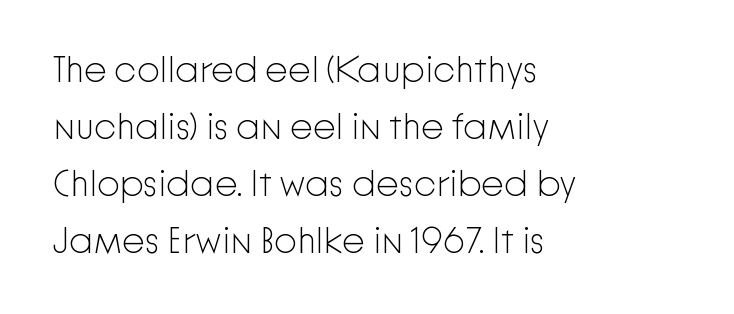
The image shows 36 px light sans-serif type, upright; set left-aligned, normal line spacing (1.58x), normal letter spacing, not underlined; low stroke contrast and a medium x-height.
